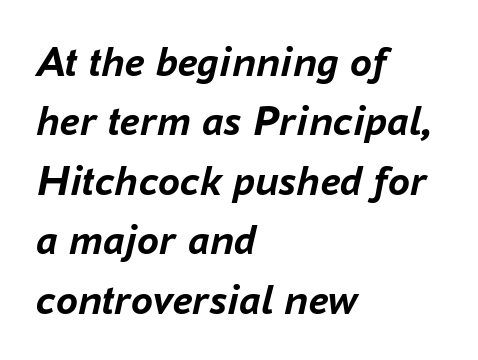
Q: Is the text bold? A: Yes.
Q: Is the text italic (slanted)? A: Yes, it leans right by about 16 degrees.
Q: Is the text underlined? A: No.
Q: How is the paragraph aligned? A: Left-aligned.
Q: Is the spacing between letters normal or unusually wide? A: Normal.
Q: Is the spacing between lines tight, normal or loose? A: Normal.
Q: Width (condensed, normal, or wide)? A: Normal.
Q: Stroke contrast? A: Low.
Q: x-height? A: Medium.
Q: Monospaced? A: No.
